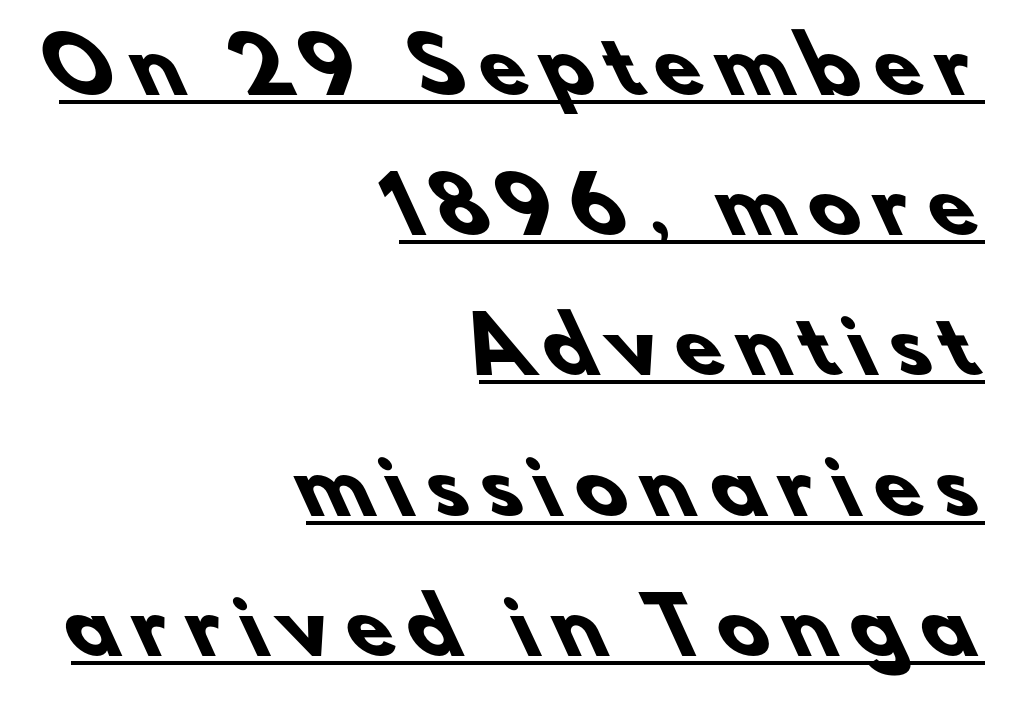
The image shows 75 px heavy sans-serif type; set right-aligned, line spacing 1.87x, unusually wide letter spacing (+0.22 em), underlined; low stroke contrast and a small x-height.
